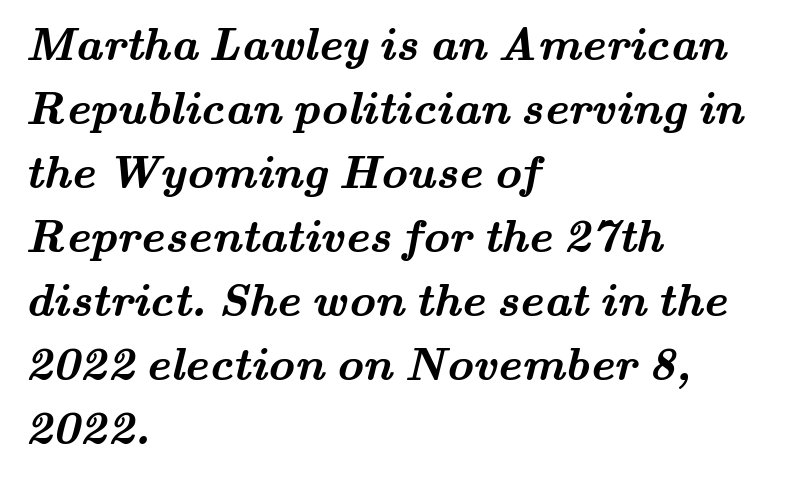
{"serif": "yes", "bold": "yes", "weight": "semibold", "width": "wide", "stroke_contrast": "medium", "x_height": "small", "monospaced": "no", "underline": "no", "align": "left", "line_spacing": "normal", "line_spacing_ratio": 1.39, "letter_spacing": "normal", "letter_spacing_em": 0.0, "glyph_px": 46}
